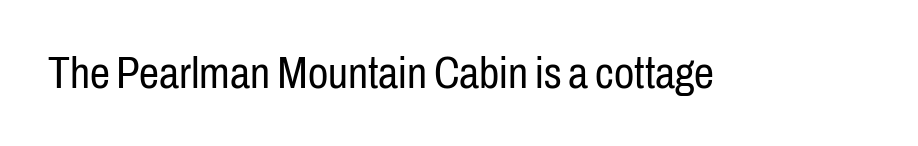
Bold? No — there's no thickening of the strokes. Decoration check: the copy has no underline. Looks like regular typesetting: each glyph gets only the width it needs. Words appear dense and cohesive because spacing is normal. The rendering shows plain stroke endings on the letterforms — a sans-serif design.
